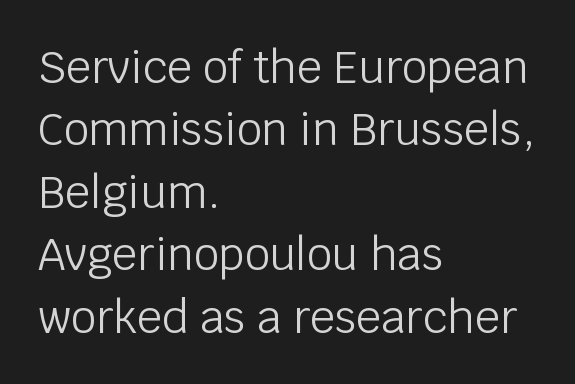
The image shows 44 px light sans-serif type, upright; set left-aligned, normal line spacing (1.42x), normal letter spacing, not underlined; low stroke contrast and a large x-height.
